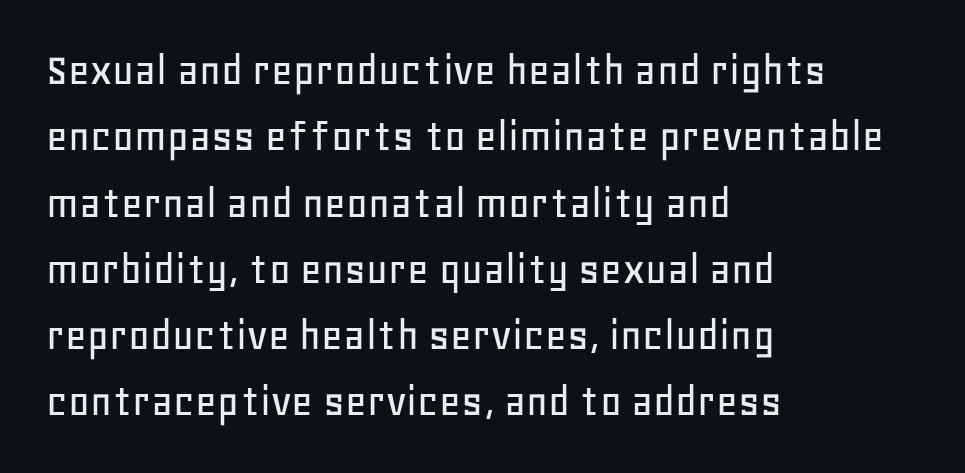
The lines are quadded left. Standard letterfit; no display-style spreading of the glyphs. Do the characters align in a grid? No, the font is proportional. The font's upright variant was chosen for this text.
